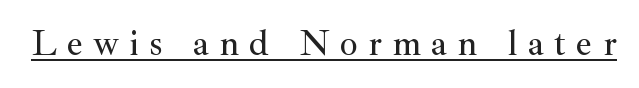
Q: Is the text italic (slanted)? A: No, it is upright.
Q: Is the typeface a serif or a sans-serif typeface? A: Serif.
Q: Is the text underlined? A: Yes.
Q: Is the spacing between letters normal or unusually wide? A: Unusually wide.
Q: Width (condensed, normal, or wide)? A: Normal.
Q: Stroke contrast? A: Medium.
Q: x-height? A: Small.
Q: Monospaced? A: No.
